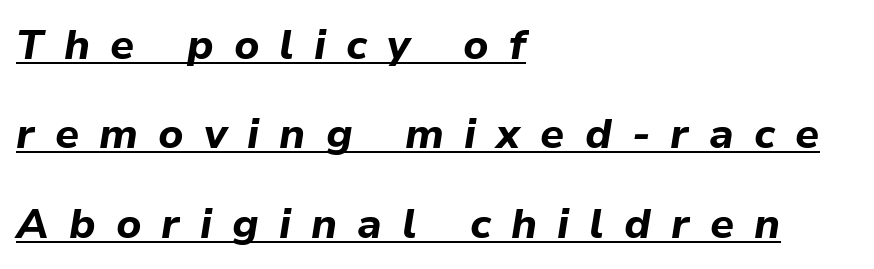
The paragraph shown leans on its left margin. Notice how the stems are inclined rather than vertical — that's the hallmark of italics. Character widths vary here, with narrow letters taking less room than wide ones. This rendering widens character spacing well past its baseline value. Each new line begins a long way beneath the previous one. The glyphs are accompanied by a horizontal stroke just below them.
